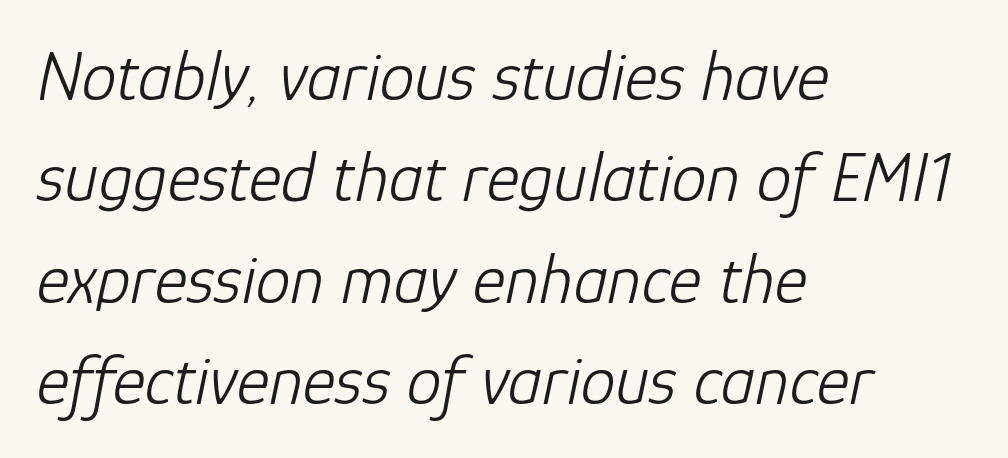
Q: Is the text bold? A: No.
Q: Is the text italic (slanted)? A: Yes, it leans right by about 12 degrees.
Q: Is the text underlined? A: No.
Q: How is the paragraph aligned? A: Left-aligned.
Q: Is the spacing between letters normal or unusually wide? A: Normal.
Q: Is the spacing between lines tight, normal or loose? A: Normal.
Q: Width (condensed, normal, or wide)? A: Normal.
Q: Stroke contrast? A: Low.
Q: x-height? A: Medium.
Q: Monospaced? A: No.
